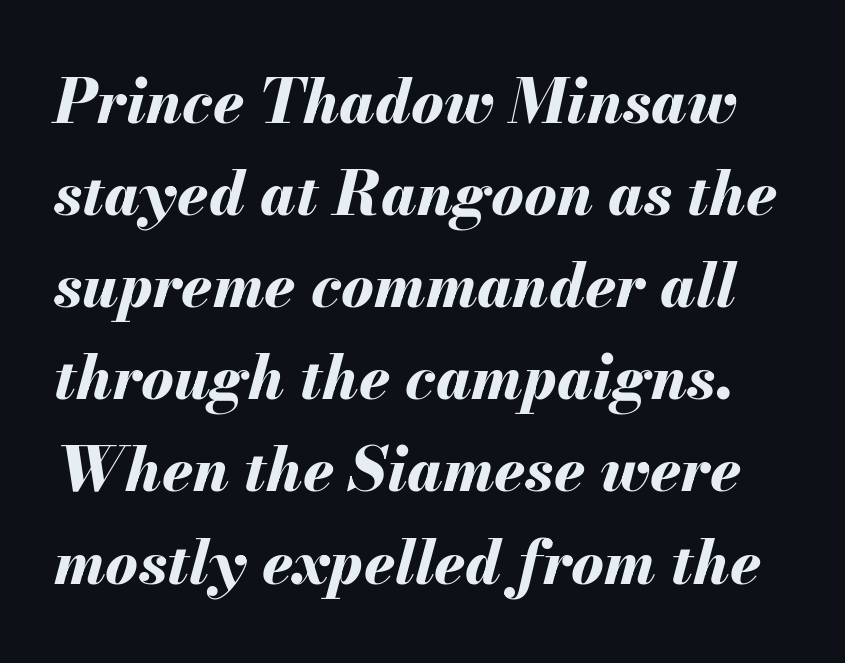
Whoever set this chose a conventional vertical rhythm. Weight: bold. Notice how the stems are inclined rather than vertical — that's the hallmark of italics. Underline: absent. Students, note that the glyphs here touch the page at normal intervals.
